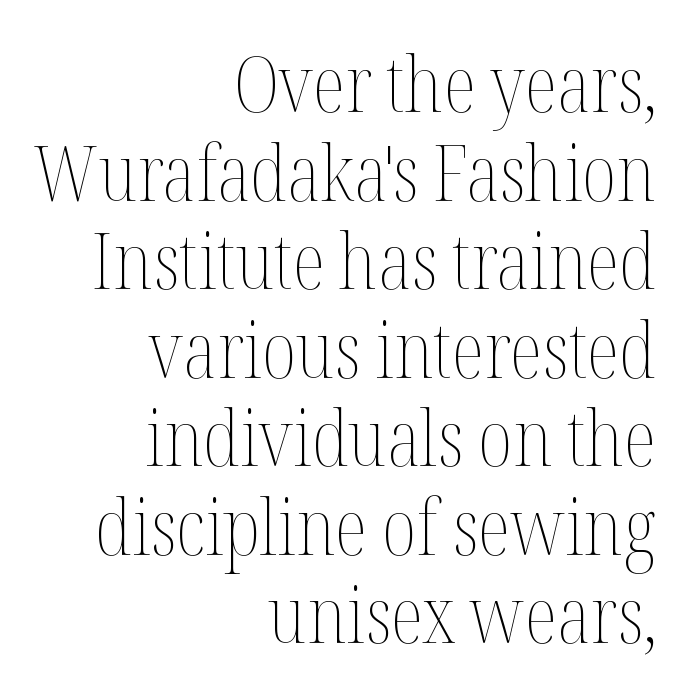
Regarding leading, the lines here are crowded together. The letterforms sit shoulder to shoulder at normal distance. Do the characters align in a grid? No, the font is proportional. The lettering holds an erect, upright posture throughout.
